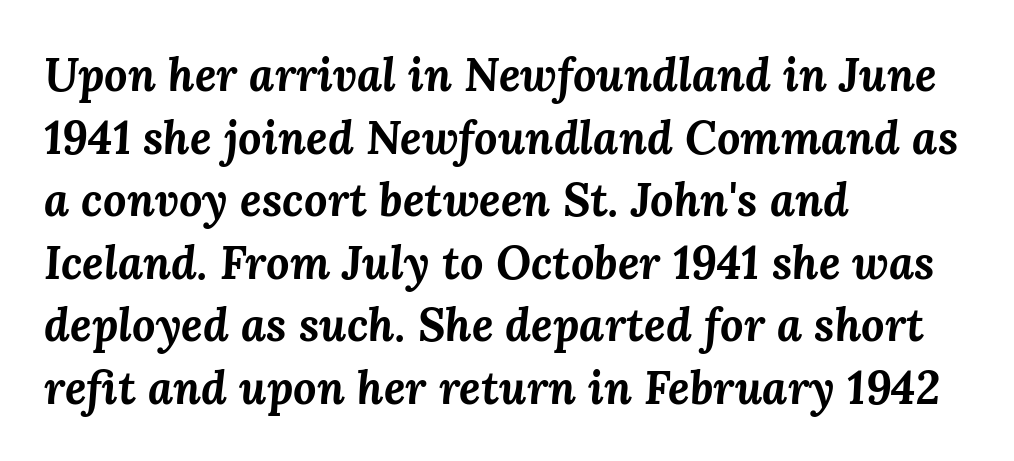
Quick note: underline off. Observe the lean: these are italic letterforms. Left-aligned paragraph, ragged on the right. Is the type bold? Yes — the strokes are clearly thick and heavy. Spacing verdict: proportional, widths tailored to each character.
